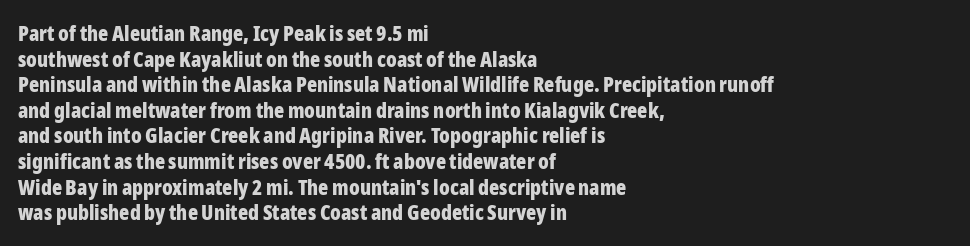
{"italic": "no", "bold": "yes", "underline": "no", "align": "left", "line_spacing_ratio": 1.22, "letter_spacing": "normal", "letter_spacing_em": 0.0, "glyph_px": 21}
